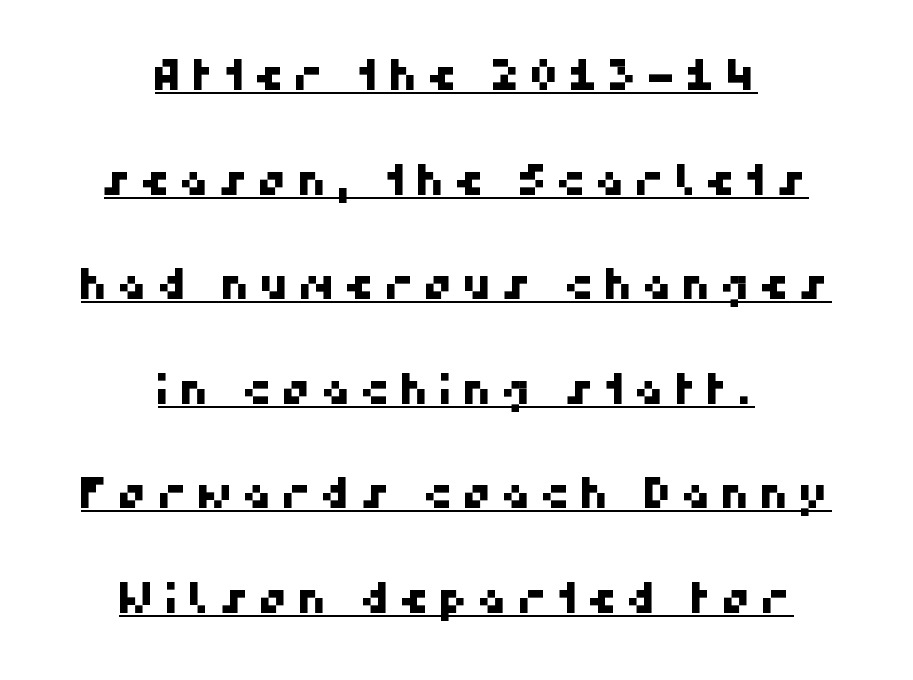
{"serif": "no", "width": "normal", "stroke_contrast": "high", "x_height": "medium", "monospaced": "no", "underline": "yes", "align": "center", "line_spacing": "loose", "line_spacing_ratio": 2.49, "letter_spacing": "wide", "letter_spacing_em": 0.21, "glyph_px": 42}
